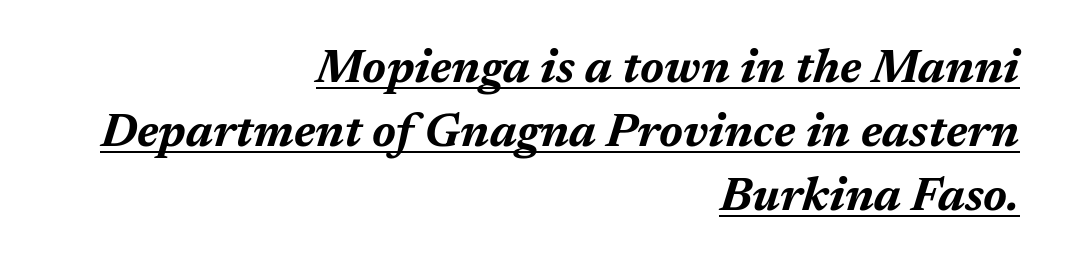
Every character sits at an angle, as italics do. Characters follow at the spacing the type designer built in. The glyphs are accompanied by a horizontal stroke just below them. Interline gaps are of average width in this sample. The face used here is proportionally spaced, like ordinary book or web type. If you drew a ruler down the right edge, every line would touch it.
